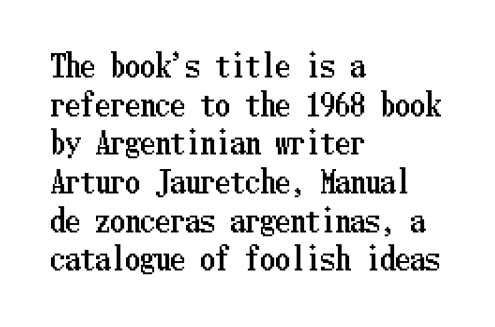
Q: Is the text italic (slanted)? A: No, it is upright.
Q: Is the text underlined? A: No.
Q: How is the paragraph aligned? A: Left-aligned.
Q: Is the spacing between letters normal or unusually wide? A: Normal.
Q: Is the spacing between lines tight, normal or loose? A: Normal.
Q: Width (condensed, normal, or wide)? A: Condensed.
Q: Stroke contrast? A: Low.
Q: x-height? A: Medium.
